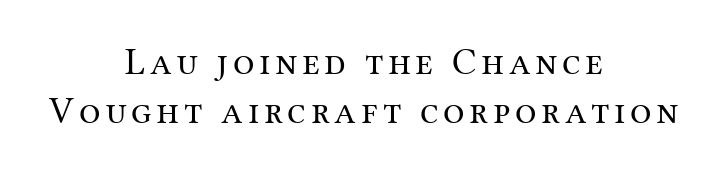
{"serif": "yes", "italic": "no", "bold": "no", "weight": "regular", "width": "normal", "stroke_contrast": "medium", "x_height": "medium", "monospaced": "no", "underline": "no", "align": "center", "line_spacing": "normal", "line_spacing_ratio": 1.29, "glyph_px": 38}
